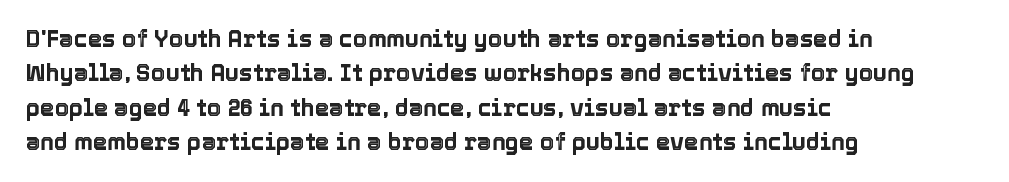
The specimen omits any rule beneath the text block's lines. The line-height multiplier appears to be the usual default. Posture: upright roman. The letters sit at their default tracking, neither squeezed nor spread.
